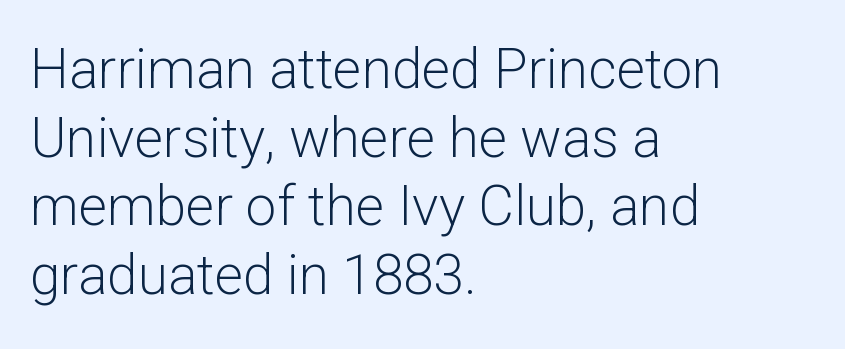
{"serif": "no", "italic": "no", "bold": "no", "weight": "light", "width": "normal", "stroke_contrast": "low", "x_height": "medium", "monospaced": "no", "underline": "no", "align": "left", "line_spacing": "normal", "line_spacing_ratio": 1.25, "letter_spacing": "normal", "letter_spacing_em": 0.0, "glyph_px": 55}
